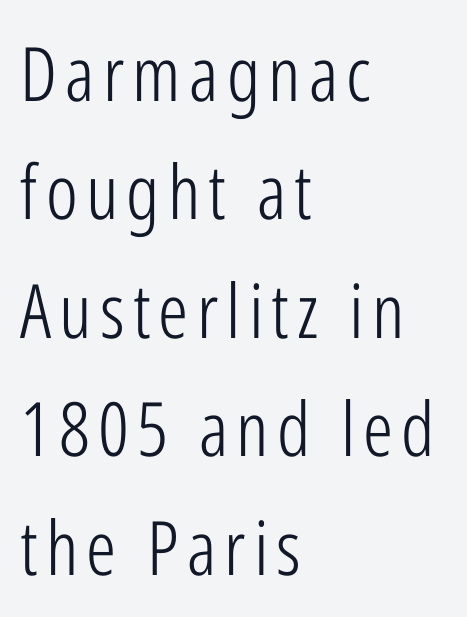
Reading down the column, the eye jumps a familiar distance to each next line. Every row of glyphs begins at an identical x-position on the left. A typesetter would mark this as roman, not italic. No chunkiness to these letters — they're not bold. Font category for this specimen: sans-serif. Each letter keeps its own natural width here, so spacing adapts to shape.
